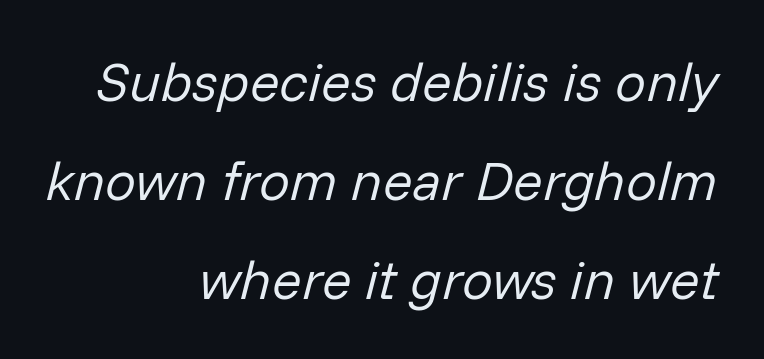
{"italic": "yes", "lean": "right", "slant_degrees": 14, "bold": "no", "weight": "regular", "width": "normal", "stroke_contrast": "low", "x_height": "medium", "monospaced": "no", "underline": "no", "align": "right", "line_spacing_ratio": 1.8, "letter_spacing": "normal", "letter_spacing_em": 0.0, "glyph_px": 55}
